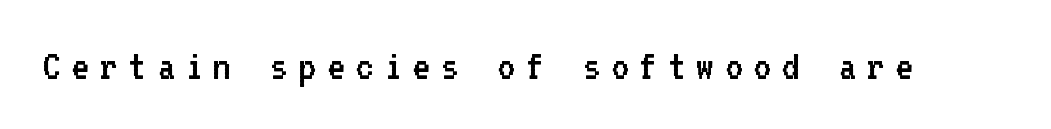
A clean baseline with only descenders dipping below it. Think standard paragraph weight, or any step lighter than that. Short note: letters widely spaced. The glyphs in this specimen are sans serif. Here the designer chose a console-style face with uniform glyph widths.
